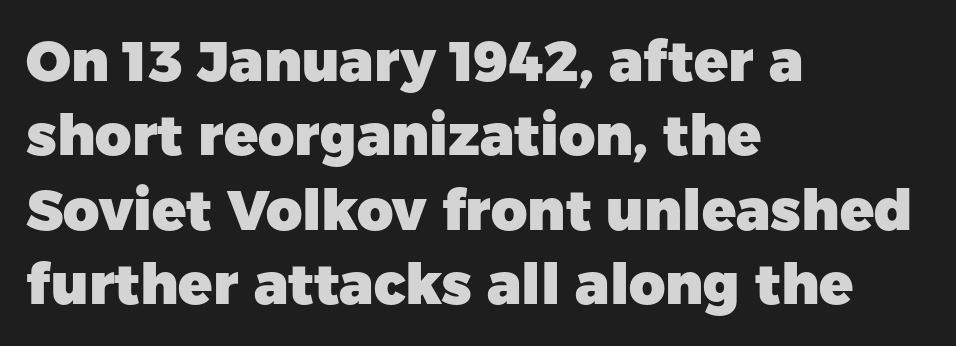
In terms of leading, this rendering sits right in the middle. Check where the strokes stop: nothing finishes them off — pure sans. The passage shown is emphatically bold. The typography opts for an upright posture over an oblique one. Do the characters align in a grid? No, the font is proportional.
